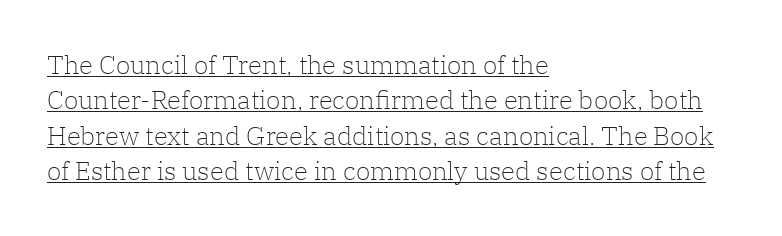
{"italic": "no", "bold": "no", "underline": "yes", "align": "left", "line_spacing": "normal", "line_spacing_ratio": 1.36, "letter_spacing": "normal", "letter_spacing_em": 0.0, "glyph_px": 26}
